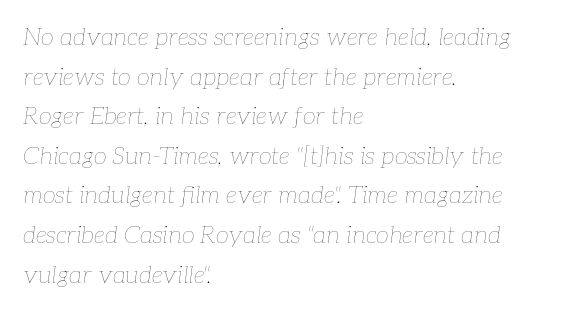
This reads as an unemphasized weight, regular at the heaviest. Tracking value appears to be zero — textbook default spacing. Regular leading. Beneath every word, the page is bare.
